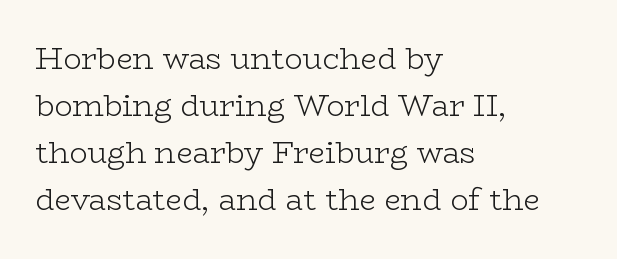
Q: Is the text bold? A: No.
Q: Is the text italic (slanted)? A: No, it is upright.
Q: Is the typeface a serif or a sans-serif typeface? A: Serif.
Q: Is the text underlined? A: No.
Q: How is the paragraph aligned? A: Left-aligned.
Q: Is the spacing between letters normal or unusually wide? A: Normal.
Q: Is the spacing between lines tight, normal or loose? A: Normal.
Q: Width (condensed, normal, or wide)? A: Wide.
Q: Stroke contrast? A: Low.
Q: x-height? A: Medium.
Q: Monospaced? A: No.
